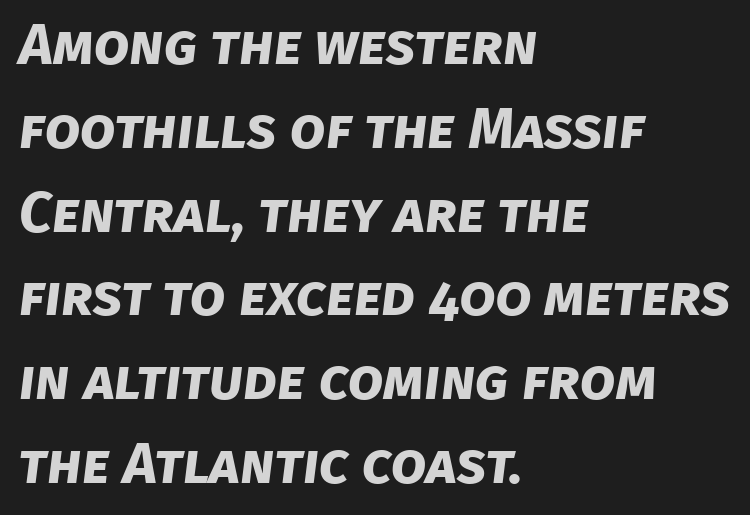
The image shows 57 px bold sans-serif type; set left-aligned, normal line spacing (1.47x), normal letter spacing, not underlined; low stroke contrast and a large x-height.
